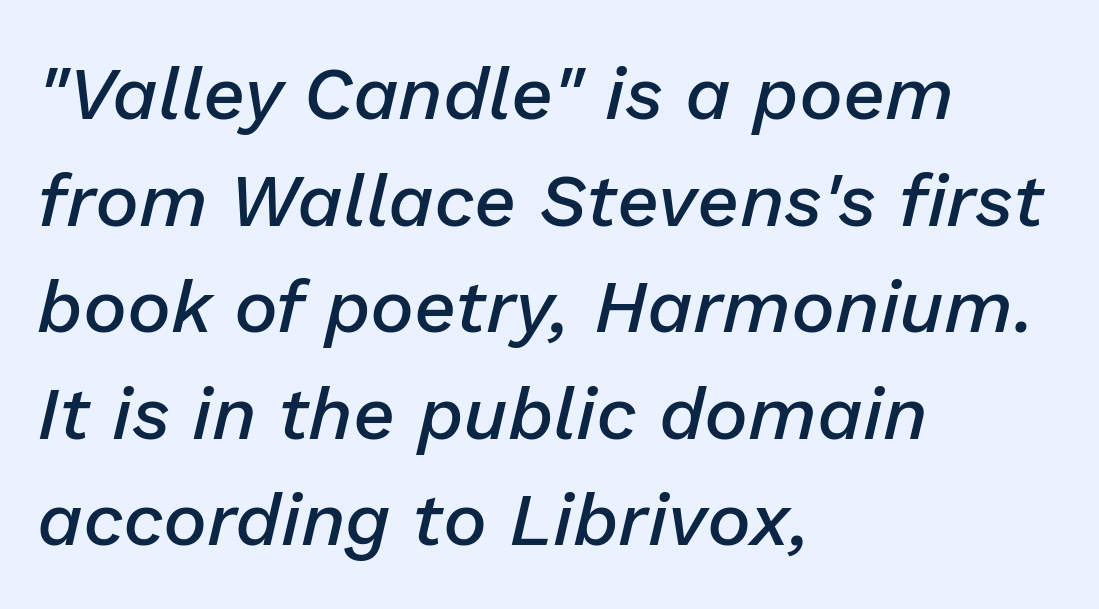
The image shows 74 px semibold type, italic (leaning right); set left-aligned, normal line spacing (1.44x), normal letter spacing, not underlined; low stroke contrast and a medium x-height.
